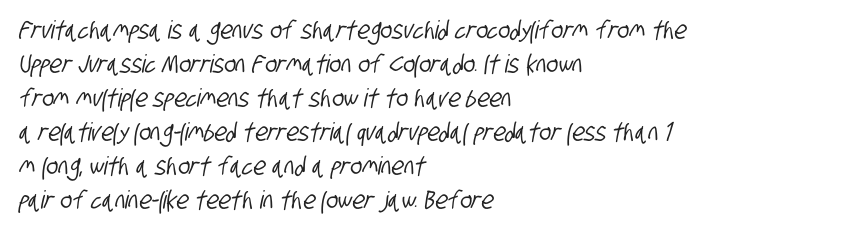
Q: Is the text underlined? A: No.
Q: How is the paragraph aligned? A: Left-aligned.
Q: Is the spacing between letters normal or unusually wide? A: Normal.
Q: Is the spacing between lines tight, normal or loose? A: Normal.
